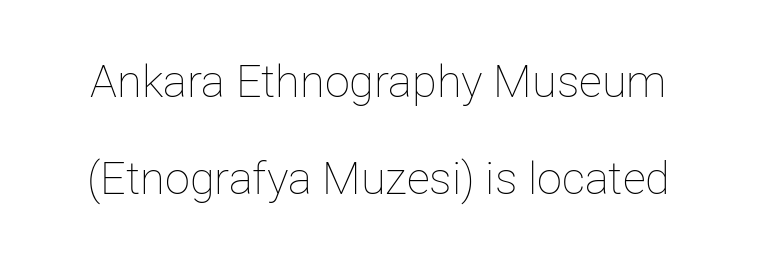
Q: Is the text bold? A: No.
Q: Is the text italic (slanted)? A: No, it is upright.
Q: Is the text underlined? A: No.
Q: Is the spacing between letters normal or unusually wide? A: Normal.
Q: Is the spacing between lines tight, normal or loose? A: Loose.
Q: Width (condensed, normal, or wide)? A: Normal.
Q: Stroke contrast? A: Low.
Q: x-height? A: Medium.
Q: Monospaced? A: No.
